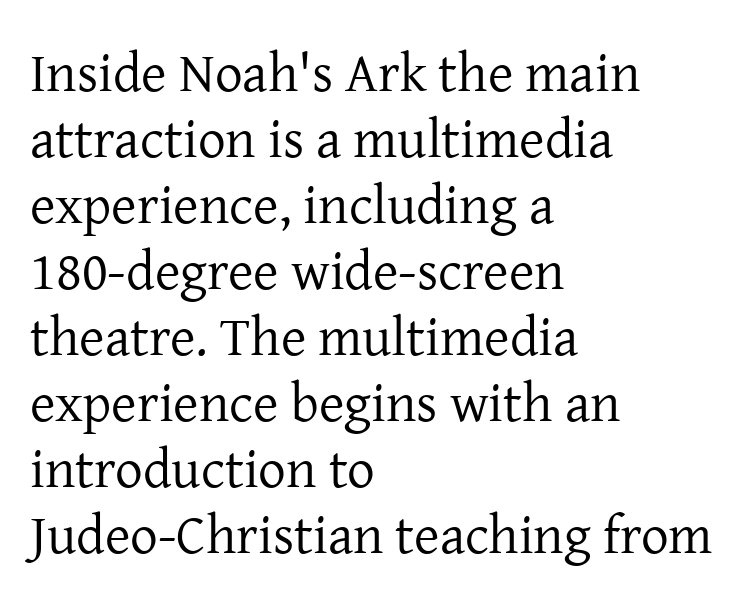
The image shows 55 px regular-weight serif type, upright; set left-aligned, line spacing 1.2x, normal letter spacing, not underlined; low stroke contrast and a medium x-height.
